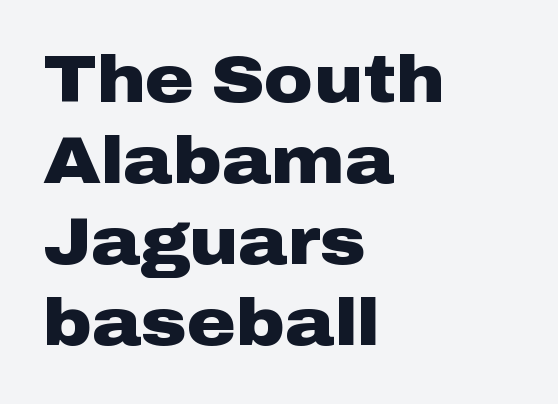
The font's upright variant was chosen for this text. Underlining? Definitely not there. Look at the bottom of the vertical strokes: they stop flat, with no serifs. The rendering uses a bold face; every stroke is thick and dark. You could not count columns in this text — the font is proportionally spaced.
